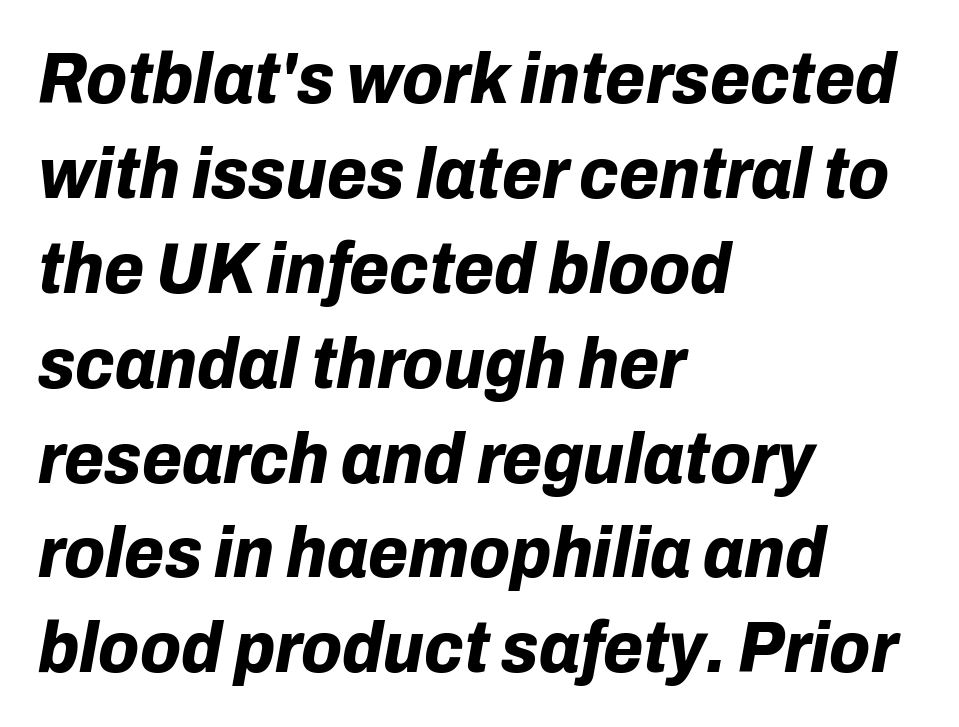
Q: Is the text bold? A: Yes.
Q: Is the text italic (slanted)? A: Yes, it leans right by about 10 degrees.
Q: Is the text underlined? A: No.
Q: How is the paragraph aligned? A: Left-aligned.
Q: Is the spacing between letters normal or unusually wide? A: Normal.
Q: Is the spacing between lines tight, normal or loose? A: Normal.
Q: Width (condensed, normal, or wide)? A: Normal.
Q: Stroke contrast? A: Low.
Q: x-height? A: Medium.
Q: Monospaced? A: No.
